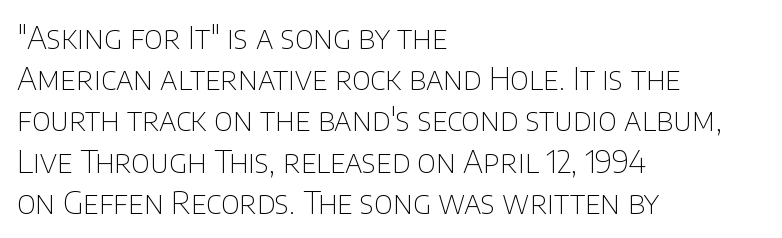
Nothing sits at the stroke ends, so this counts as sans-serif. Unbolded letterforms with no extra heft. Each letter keeps its own natural width here, so spacing adapts to shape. Quick note: interline space is typical. Every row of glyphs begins at an identical x-position on the left. Posture: vertical.
